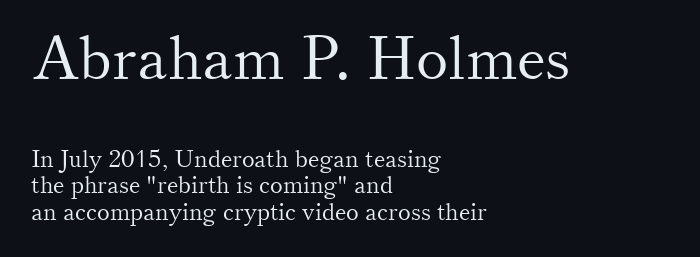
{"serif": "yes", "italic": "no", "bold": "no", "weight": "light", "width": "normal", "stroke_contrast": "medium", "x_height": "small", "monospaced": "no", "underline": "no", "align": "left", "line_spacing": "tight", "line_spacing_ratio": 1.11, "letter_spacing": "normal", "letter_spacing_em": 0.0, "larger_block": "first", "size_ratio": 2.54, "glyph_px": 61}
